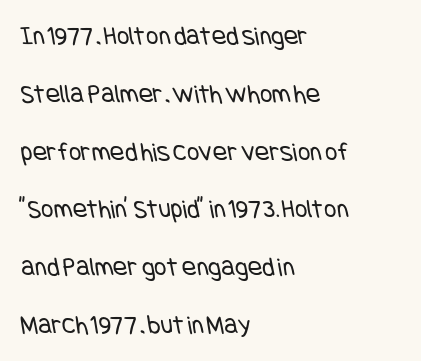
Q: Is the text bold? A: No.
Q: Is the text underlined? A: No.
Q: How is the paragraph aligned? A: Left-aligned.
Q: Is the spacing between letters normal or unusually wide? A: Normal.
Q: Is the spacing between lines tight, normal or loose? A: Loose.
